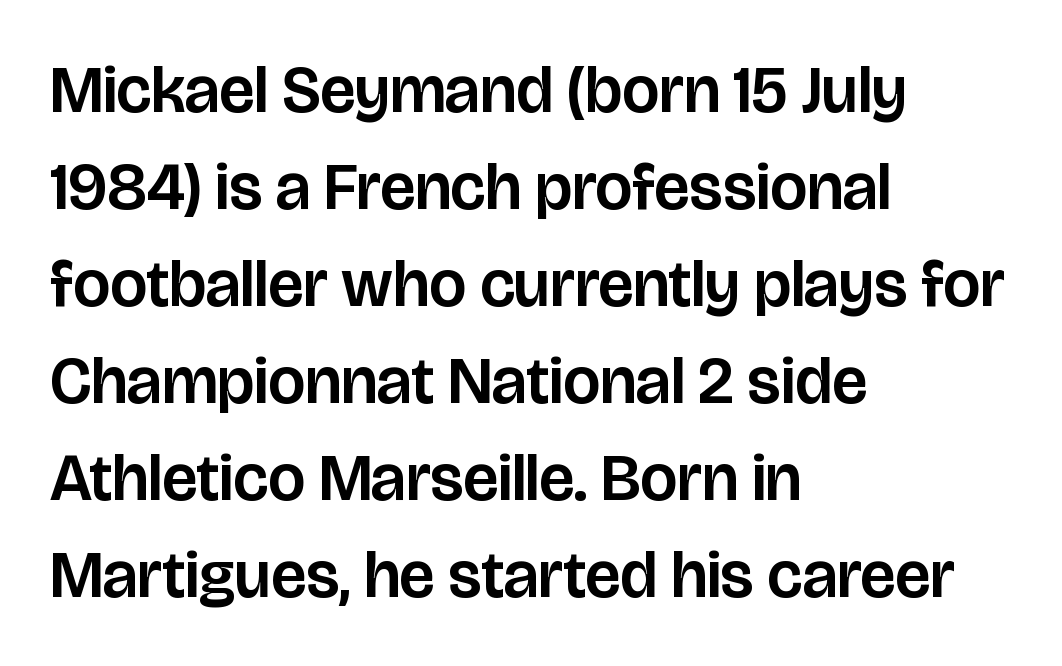
Q: Is the text italic (slanted)? A: No, it is upright.
Q: Is the typeface a serif or a sans-serif typeface? A: Sans-serif.
Q: Is the text underlined? A: No.
Q: How is the paragraph aligned? A: Left-aligned.
Q: Is the spacing between letters normal or unusually wide? A: Normal.
Q: Is the spacing between lines tight, normal or loose? A: Normal.
Q: Width (condensed, normal, or wide)? A: Normal.
Q: Stroke contrast? A: Low.
Q: x-height? A: Large.
Q: Monospaced? A: No.
